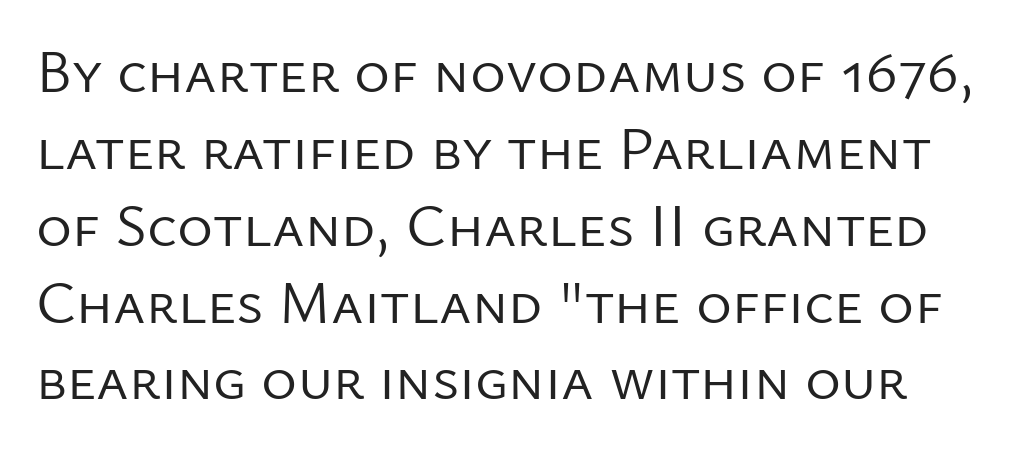
{"serif": "no", "italic": "no", "bold": "no", "weight": "regular", "width": "normal", "stroke_contrast": "low", "x_height": "medium", "monospaced": "no", "underline": "no", "line_spacing": "normal", "line_spacing_ratio": 1.26, "letter_spacing": "normal", "letter_spacing_em": 0.0, "glyph_px": 61}
